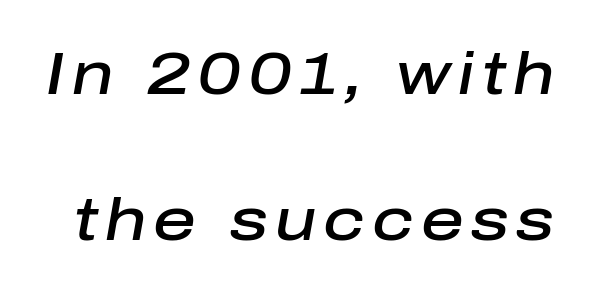
Q: Is the text bold? A: Semi-bold.
Q: Is the text italic (slanted)? A: Yes, it leans right by about 10 degrees.
Q: Is the text underlined? A: No.
Q: Is the spacing between lines tight, normal or loose? A: Loose.
Q: Width (condensed, normal, or wide)? A: Normal.
Q: Stroke contrast? A: Low.
Q: x-height? A: Medium.
Q: Monospaced? A: No.
